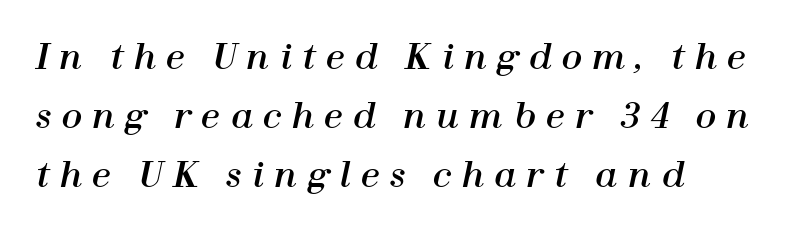
{"italic": "yes", "lean": "right", "slant_degrees": 12, "width": "normal", "stroke_contrast": "high", "x_height": "medium", "monospaced": "no", "underline": "no", "align": "left", "line_spacing_ratio": 1.74, "letter_spacing": "wide", "letter_spacing_em": 0.3, "glyph_px": 34}
